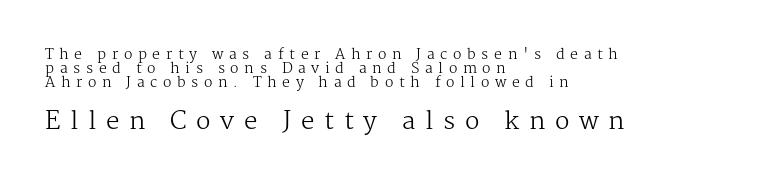
The image shows 24 px text type, upright; set left-aligned, tight line spacing (0.99x), unusually wide letter spacing (+0.4 em), not underlined; the second (bottom) block is 1.71x larger.
